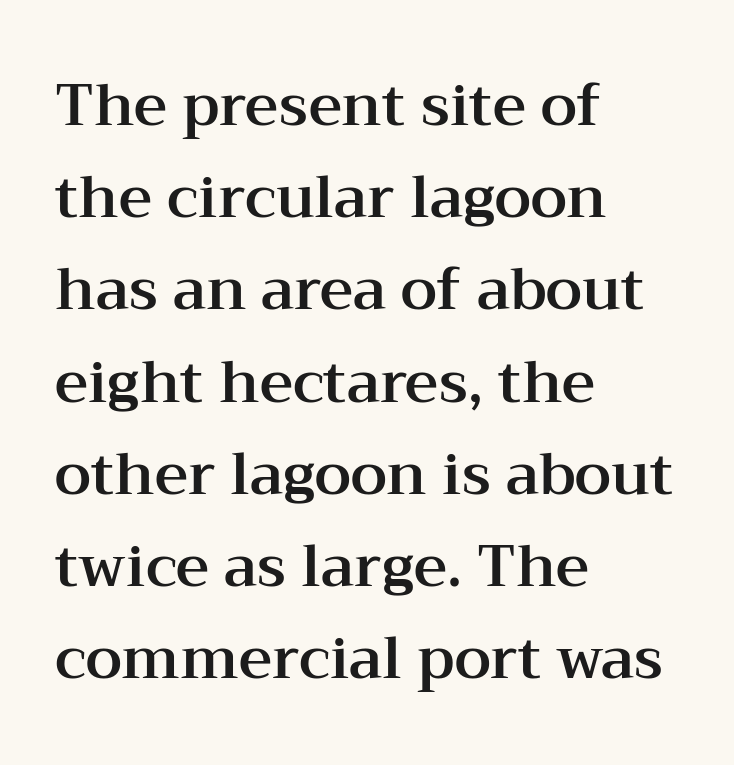
The image shows 58 px wide serif type, upright; set left-aligned, normal line spacing (1.59x), normal letter spacing, not underlined; medium stroke contrast and a medium x-height.
